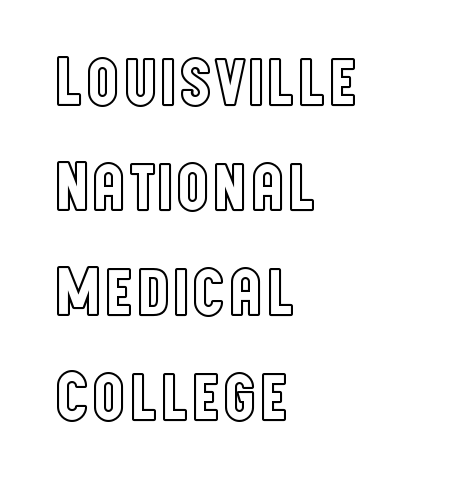
A roman cut, with each character standing at attention. Letters rest on an invisible, unmarked baseline. Looks like regular typesetting: each glyph gets only the width it needs. These lines stack with their left ends in a neat column.
